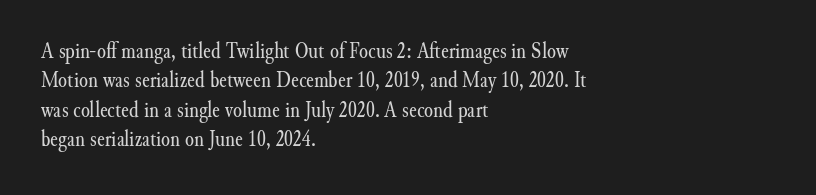
Q: Is the text bold? A: No.
Q: Is the text italic (slanted)? A: No, it is upright.
Q: Is the text underlined? A: No.
Q: How is the paragraph aligned? A: Left-aligned.
Q: Is the spacing between letters normal or unusually wide? A: Normal.
Q: Is the spacing between lines tight, normal or loose? A: Normal.
